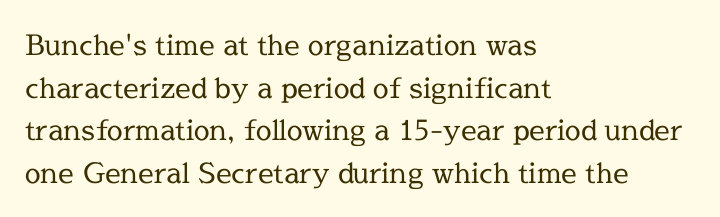
The image shows 28 px regular-weight serif type, upright; set left-aligned, normal line spacing (1.52x), normal letter spacing, not underlined; a medium x-height.
